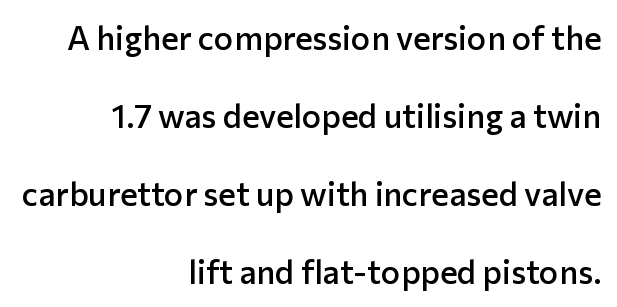
Q: Is the text bold? A: Semi-bold.
Q: Is the text italic (slanted)? A: No, it is upright.
Q: Is the typeface a serif or a sans-serif typeface? A: Sans-serif.
Q: Is the text underlined? A: No.
Q: How is the paragraph aligned? A: Right-aligned.
Q: Is the spacing between letters normal or unusually wide? A: Normal.
Q: Is the spacing between lines tight, normal or loose? A: Loose.
Q: Width (condensed, normal, or wide)? A: Normal.
Q: Stroke contrast? A: Low.
Q: x-height? A: Medium.
Q: Monospaced? A: No.
